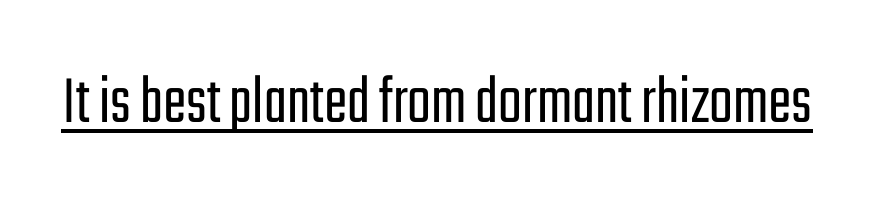
{"serif": "no", "italic": "no", "bold": "no", "weight": "light", "width": "condensed", "stroke_contrast": "low", "x_height": "medium", "monospaced": "no", "underline": "yes", "letter_spacing": "normal", "letter_spacing_em": 0.0, "glyph_px": 70}
